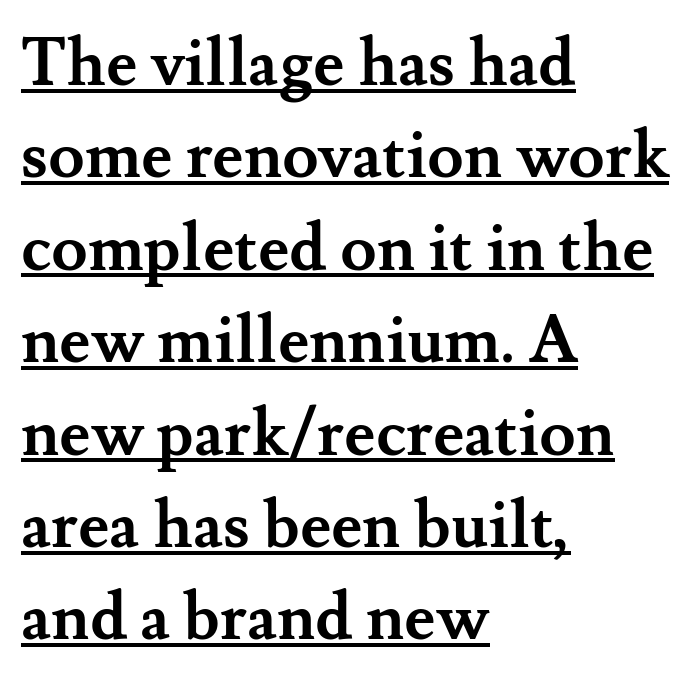
I'd call this a serif setting — the letters wear small feet. Does the copy run flush right? No — it runs flush left. The glyphs have the mass of a bold cut. Caption: lettering with a line underneath.
